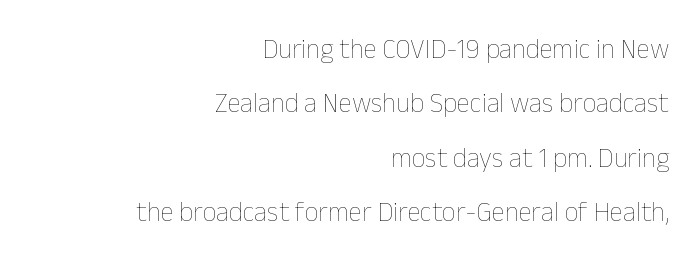
The paragraph has a hard right edge and a soft left edge. A typesetter would mark this as roman, not italic. Think standard paragraph weight, or any step lighter than that. Widely set lines give the paragraph a tall, airy silhouette.
